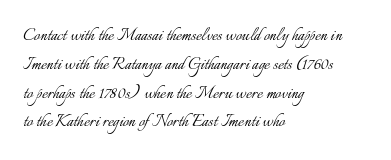
Each new line begins a customary step beneath the previous one. Stems here are at most as thick as an everyday book face. Words appear dense and cohesive because spacing is normal. Descenders hang freely into open space.
